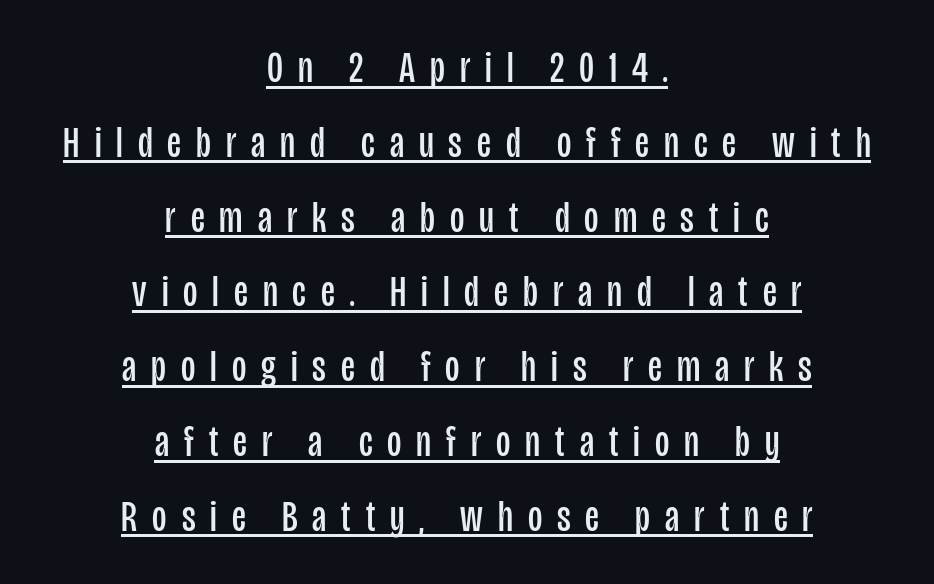
{"serif": "no", "italic": "no", "bold": "no", "weight": "regular", "width": "condensed", "stroke_contrast": "low", "x_height": "large", "monospaced": "no", "underline": "yes", "align": "center", "line_spacing": "normal", "line_spacing_ratio": 1.7, "letter_spacing": "wide", "letter_spacing_em": 0.34, "glyph_px": 44}
